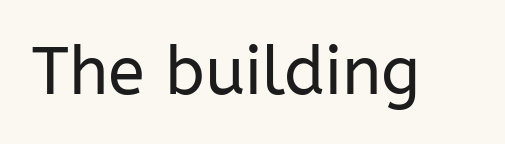
{"serif": "no", "italic": "no", "bold": "no", "weight": "regular", "width": "normal", "stroke_contrast": "low", "x_height": "medium", "monospaced": "no", "underline": "no", "letter_spacing": "normal", "letter_spacing_em": 0.0, "glyph_px": 67}
